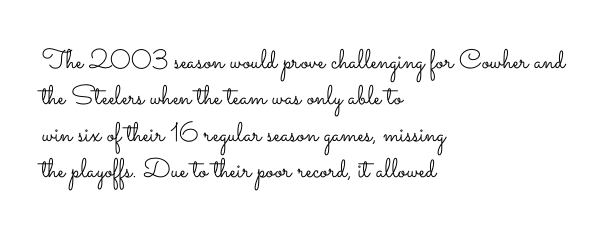
The image shows 27 px text type; set left-aligned, normal line spacing (1.35x), normal letter spacing, not underlined.
